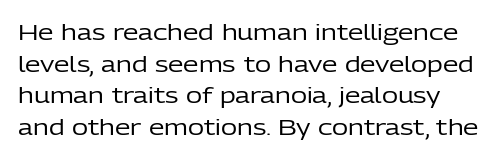
The image shows 22 px text type, upright; set normal line spacing (1.44x), normal letter spacing, not underlined.
